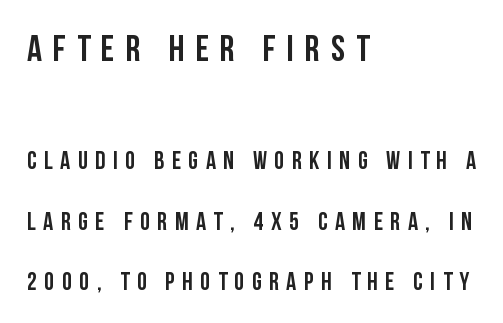
Plain, unruled lines of type. If you drew a ruler down the left edge, every line would touch it. Letter spacing: wide. Are there feet on the stems? There aren't — it's a sans. Nope, not italic — everything's standing straight. Each new line begins a long way beneath the previous one.
